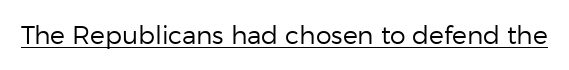
{"italic": "no", "bold": "no", "underline": "yes", "letter_spacing": "normal", "letter_spacing_em": 0.0, "glyph_px": 25}
